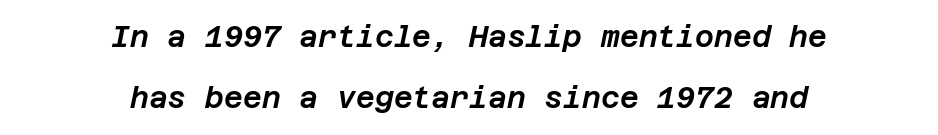
The image shows 29 px text type, italic (leaning right); set centered, loose line spacing (2.12x), normal letter spacing, not underlined; low stroke contrast and a large x-height.
